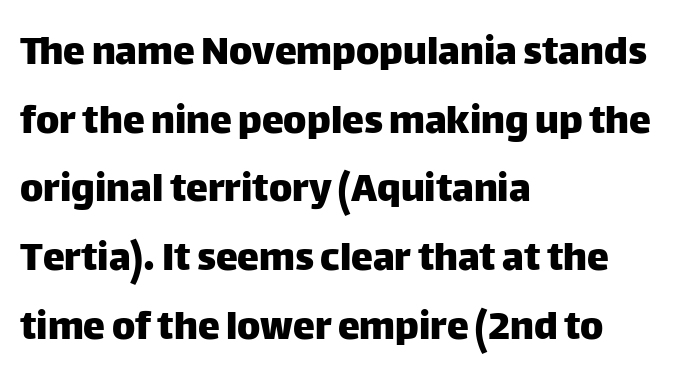
The image shows 44 px sans-serif type, upright; set left-aligned, normal line spacing (1.56x), normal letter spacing, not underlined; low stroke contrast and a large x-height.
